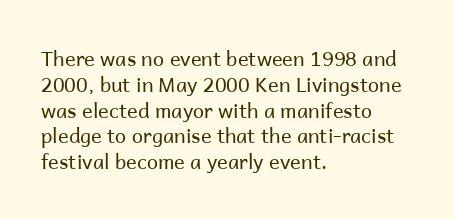
Q: Is the text bold? A: No.
Q: Is the text italic (slanted)? A: No, it is upright.
Q: Is the text underlined? A: No.
Q: How is the paragraph aligned? A: Left-aligned.
Q: Is the spacing between letters normal or unusually wide? A: Normal.
Q: Is the spacing between lines tight, normal or loose? A: Normal.
